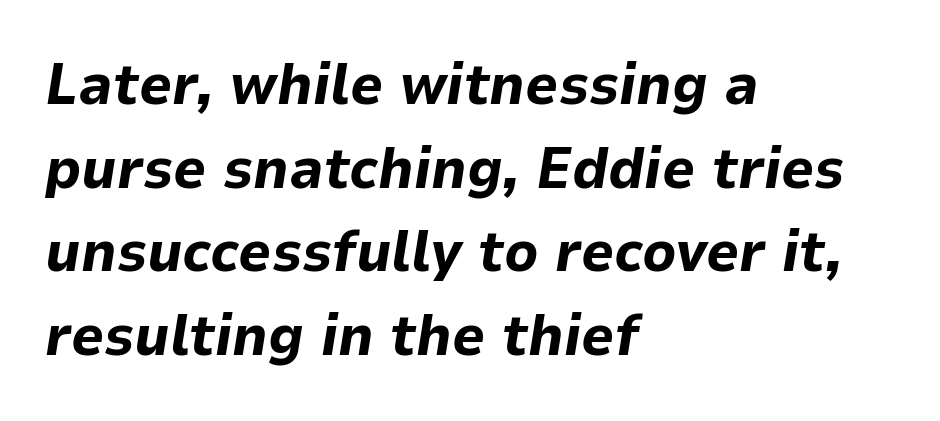
{"italic": "yes", "lean": "right", "slant_degrees": 9, "bold": "yes", "weight": "bold", "width": "normal", "stroke_contrast": "low", "x_height": "medium", "monospaced": "no", "underline": "no", "align": "left", "line_spacing": "normal", "line_spacing_ratio": 1.44, "letter_spacing": "normal", "letter_spacing_em": 0.0, "glyph_px": 58}
